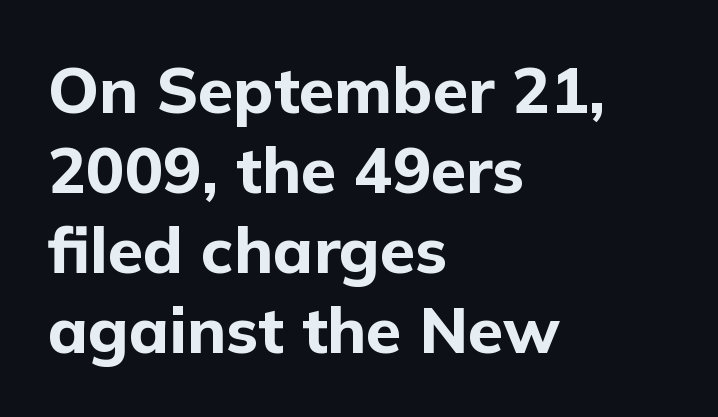
{"serif": "no", "italic": "no", "bold": "yes", "weight": "bold", "width": "normal", "stroke_contrast": "low", "x_height": "medium", "monospaced": "no", "underline": "no", "align": "left", "line_spacing": "normal", "line_spacing_ratio": 1.25, "letter_spacing": "normal", "letter_spacing_em": 0.0, "glyph_px": 64}
